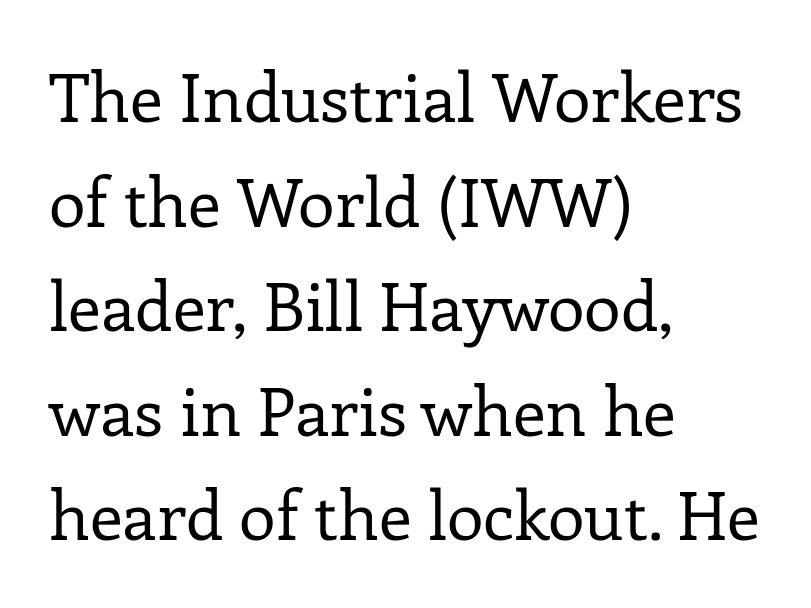
Q: Is the text bold? A: No.
Q: Is the text italic (slanted)? A: No, it is upright.
Q: Is the typeface a serif or a sans-serif typeface? A: Serif.
Q: Is the text underlined? A: No.
Q: How is the paragraph aligned? A: Left-aligned.
Q: Is the spacing between letters normal or unusually wide? A: Normal.
Q: Is the spacing between lines tight, normal or loose? A: Normal.
Q: Width (condensed, normal, or wide)? A: Normal.
Q: Stroke contrast? A: Low.
Q: x-height? A: Medium.
Q: Monospaced? A: No.
